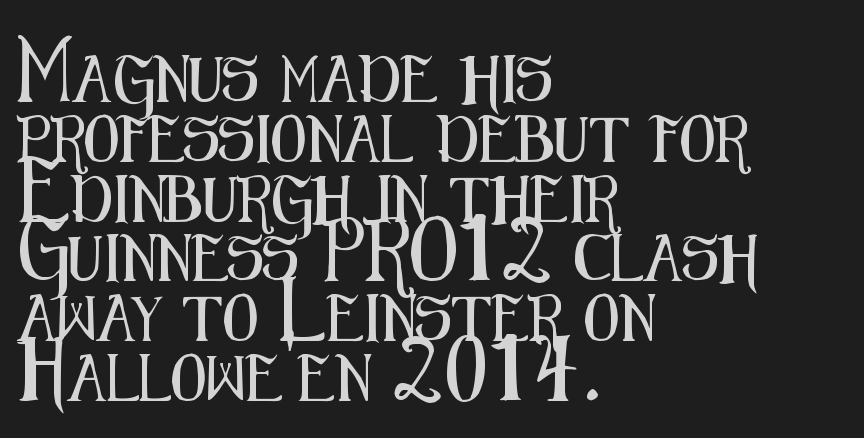
{"italic": "no", "width": "condensed", "stroke_contrast": "medium", "x_height": "medium", "monospaced": "no", "underline": "no", "align": "left", "line_spacing": "normal", "line_spacing_ratio": 1.3, "letter_spacing": "normal", "letter_spacing_em": 0.0, "glyph_px": 46}
